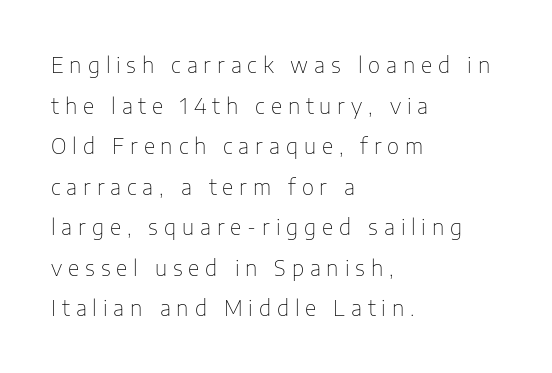
Caption: expanded tracking, letters set apart. Interline gaps are noticeably wide in this sample. The typesetting does not lean heavy: it is not bold. Typeset ragged right — the left edge is the straight one.
